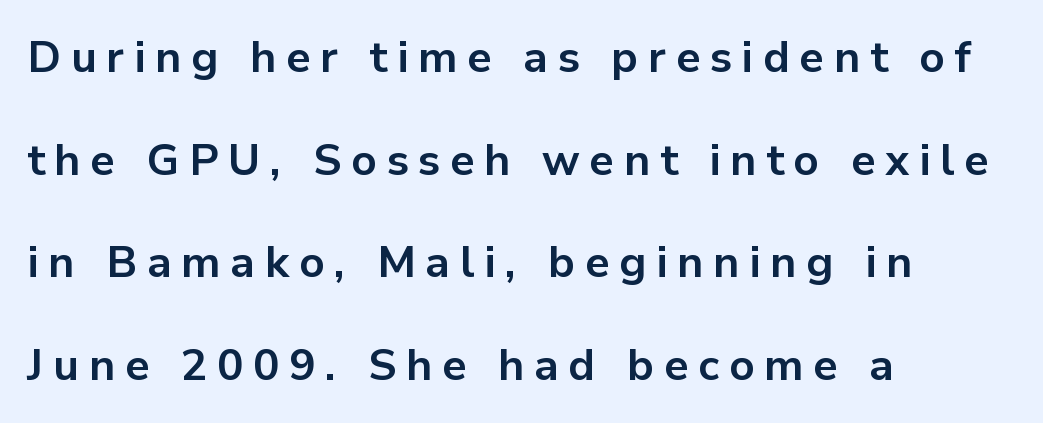
{"serif": "no", "italic": "no", "bold": "yes", "weight": "bold", "width": "normal", "stroke_contrast": "low", "x_height": "medium", "monospaced": "no", "underline": "no", "align": "left", "line_spacing": "loose", "line_spacing_ratio": 2.33, "letter_spacing": "wide", "letter_spacing_em": 0.22, "glyph_px": 44}
